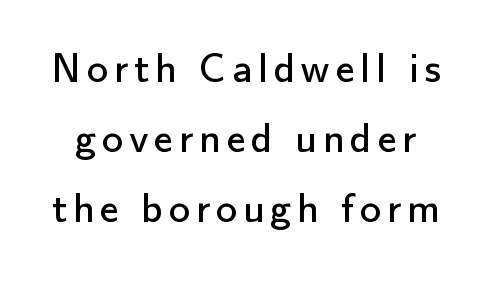
The image shows 42 px regular-weight sans-serif type, upright; set normal line spacing (1.67x), not underlined; low stroke contrast and a small x-height.
